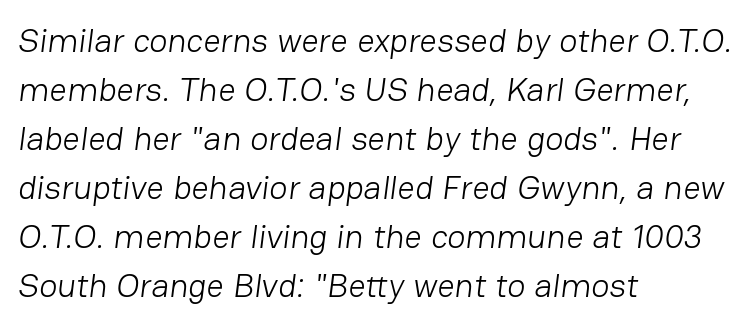
Words appear dense and cohesive because spacing is normal. A student would call this left alignment; a typographer would say flush left, rag right. Type without underlining. Stroke mass is kept to a normal reading level or below. The designer left line spacing at the default.
